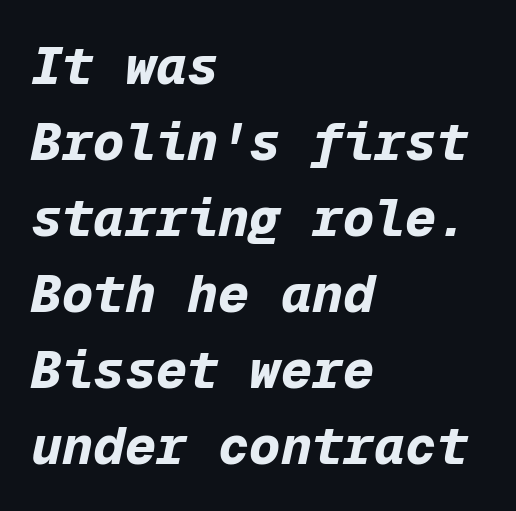
{"italic": "yes", "lean": "right", "slant_degrees": 12, "bold": "yes", "weight": "bold", "width": "normal", "stroke_contrast": "low", "x_height": "medium", "monospaced": "yes", "underline": "no", "align": "left", "line_spacing": "normal", "line_spacing_ratio": 1.46, "letter_spacing": "normal", "letter_spacing_em": 0.0, "glyph_px": 52}
